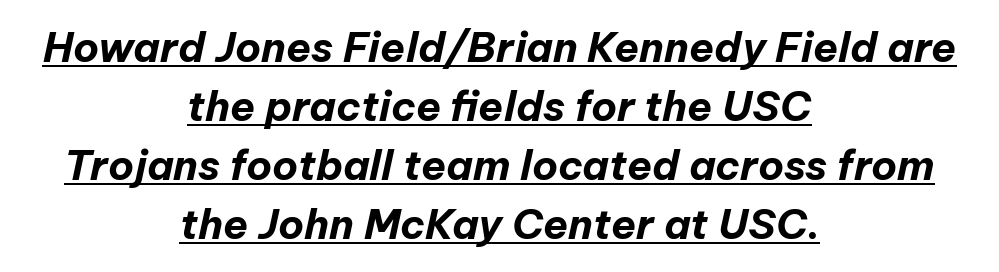
Q: Is the text bold? A: Yes.
Q: Is the text italic (slanted)? A: Yes, it leans right by about 12 degrees.
Q: Is the text underlined? A: Yes.
Q: How is the paragraph aligned? A: Centered.
Q: Is the spacing between letters normal or unusually wide? A: Normal.
Q: Is the spacing between lines tight, normal or loose? A: Normal.
Q: Width (condensed, normal, or wide)? A: Normal.
Q: Stroke contrast? A: Low.
Q: x-height? A: Medium.
Q: Monospaced? A: No.
